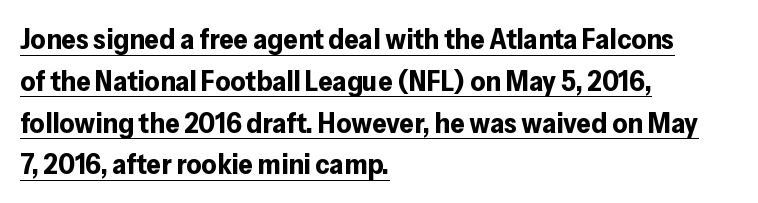
{"serif": "no", "italic": "no", "bold": "yes", "weight": "bold", "width": "normal", "stroke_contrast": "low", "x_height": "medium", "monospaced": "no", "underline": "yes", "align": "left", "line_spacing": "normal", "line_spacing_ratio": 1.44, "letter_spacing": "normal", "letter_spacing_em": 0.0, "glyph_px": 29}
